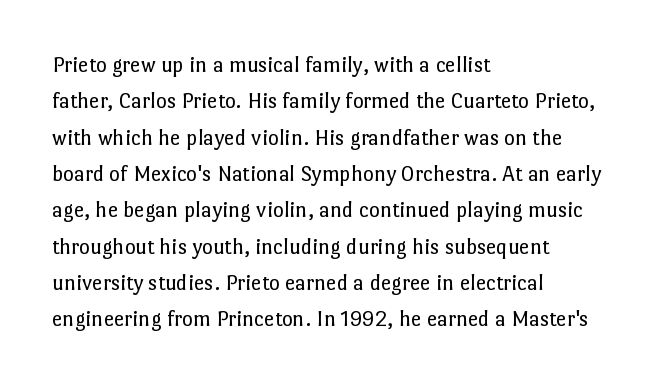
Q: Is the text bold? A: No.
Q: Is the text italic (slanted)? A: No, it is upright.
Q: Is the text underlined? A: No.
Q: How is the paragraph aligned? A: Left-aligned.
Q: Is the spacing between letters normal or unusually wide? A: Normal.
Q: Is the spacing between lines tight, normal or loose? A: Normal.
